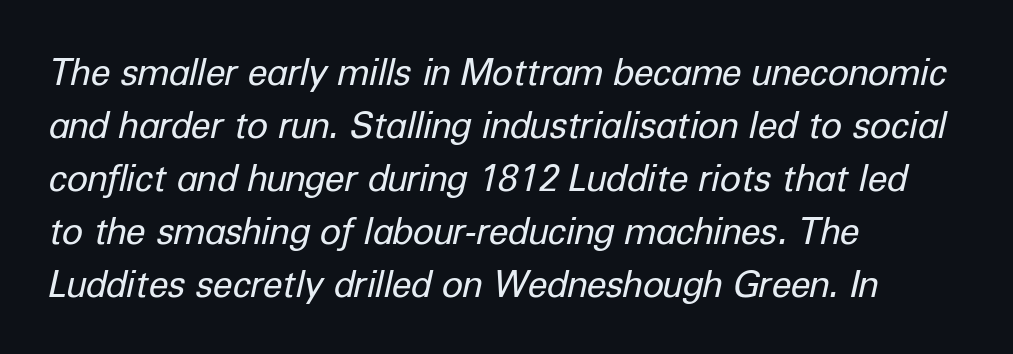
Q: Is the text bold? A: No.
Q: Is the text italic (slanted)? A: Yes, it leans right by about 12 degrees.
Q: Is the text underlined? A: No.
Q: How is the paragraph aligned? A: Left-aligned.
Q: Is the spacing between letters normal or unusually wide? A: Normal.
Q: Is the spacing between lines tight, normal or loose? A: Normal.
Q: Width (condensed, normal, or wide)? A: Normal.
Q: Stroke contrast? A: Low.
Q: x-height? A: Medium.
Q: Monospaced? A: No.
